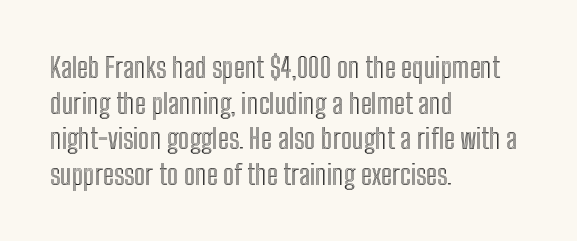
Descender tails drop into unmarked territory. Leftover space on each line is placed entirely after the last word. Looks like regular typesetting: each glyph gets only the width it needs. This sample uses plain, unmodified letter spacing. The typography opts for an upright posture over an oblique one.
